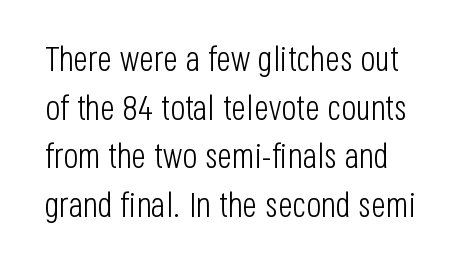
Type style note: lacks serifs. Character widths vary here, with narrow letters taking less room than wide ones. A typesetter would call this zero additional tracking. Each row of text sits above clean, open space. Each stroke keeps to a modest, everyday thickness or less.
